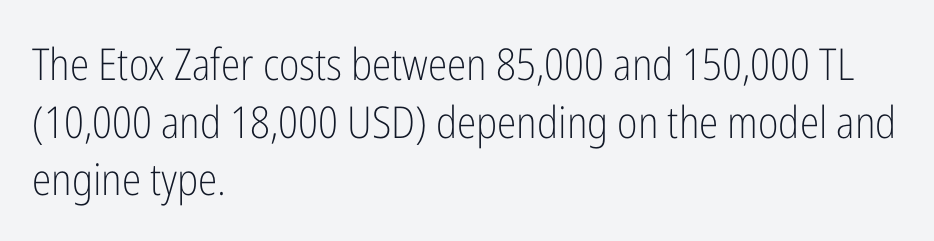
The image shows 44 px light, condensed sans-serif type, upright; set left-aligned, normal line spacing (1.31x), normal letter spacing, not underlined; low stroke contrast and a medium x-height.
